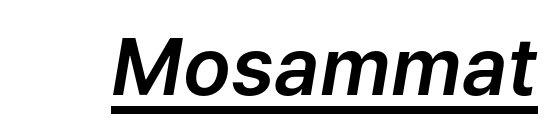
Q: Is the text italic (slanted)? A: Yes, it leans right by about 9 degrees.
Q: Is the text underlined? A: Yes.
Q: Is the spacing between letters normal or unusually wide? A: Normal.
Q: Width (condensed, normal, or wide)? A: Normal.
Q: Stroke contrast? A: Low.
Q: x-height? A: Medium.
Q: Monospaced? A: No.
